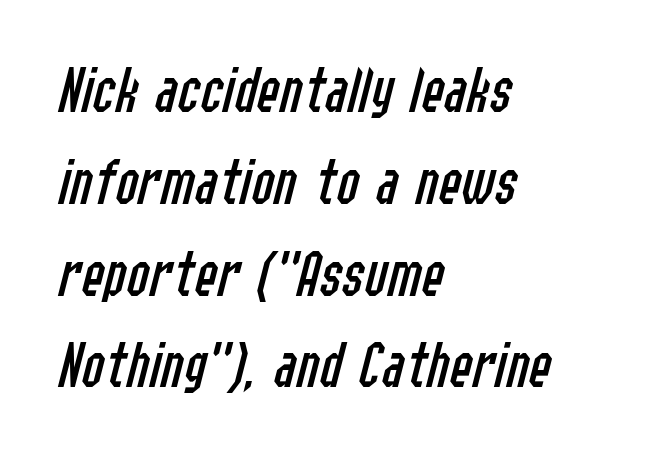
Q: Is the text bold? A: No.
Q: Is the text italic (slanted)? A: Yes, it leans right by about 14 degrees.
Q: Is the text underlined? A: No.
Q: How is the paragraph aligned? A: Left-aligned.
Q: Is the spacing between letters normal or unusually wide? A: Normal.
Q: Is the spacing between lines tight, normal or loose? A: Normal.
Q: Width (condensed, normal, or wide)? A: Condensed.
Q: Stroke contrast? A: Low.
Q: x-height? A: Medium.
Q: Monospaced? A: No.
